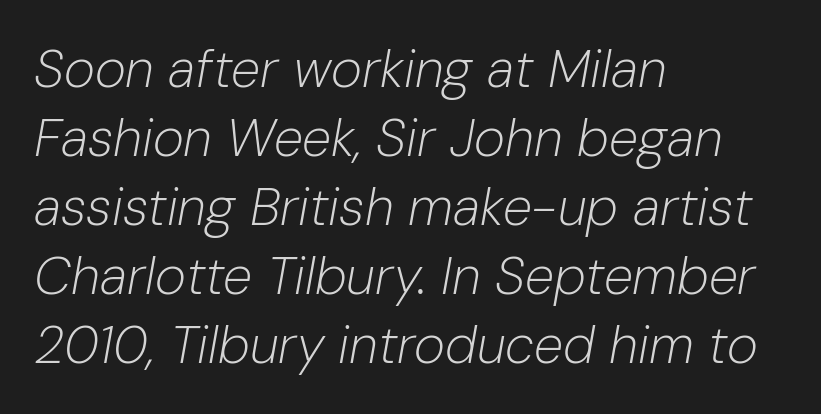
Q: Is the text bold? A: No.
Q: Is the text italic (slanted)? A: Yes, it leans right by about 10 degrees.
Q: Is the text underlined? A: No.
Q: How is the paragraph aligned? A: Left-aligned.
Q: Is the spacing between letters normal or unusually wide? A: Normal.
Q: Is the spacing between lines tight, normal or loose? A: Normal.
Q: Width (condensed, normal, or wide)? A: Normal.
Q: Stroke contrast? A: Low.
Q: x-height? A: Medium.
Q: Monospaced? A: No.
